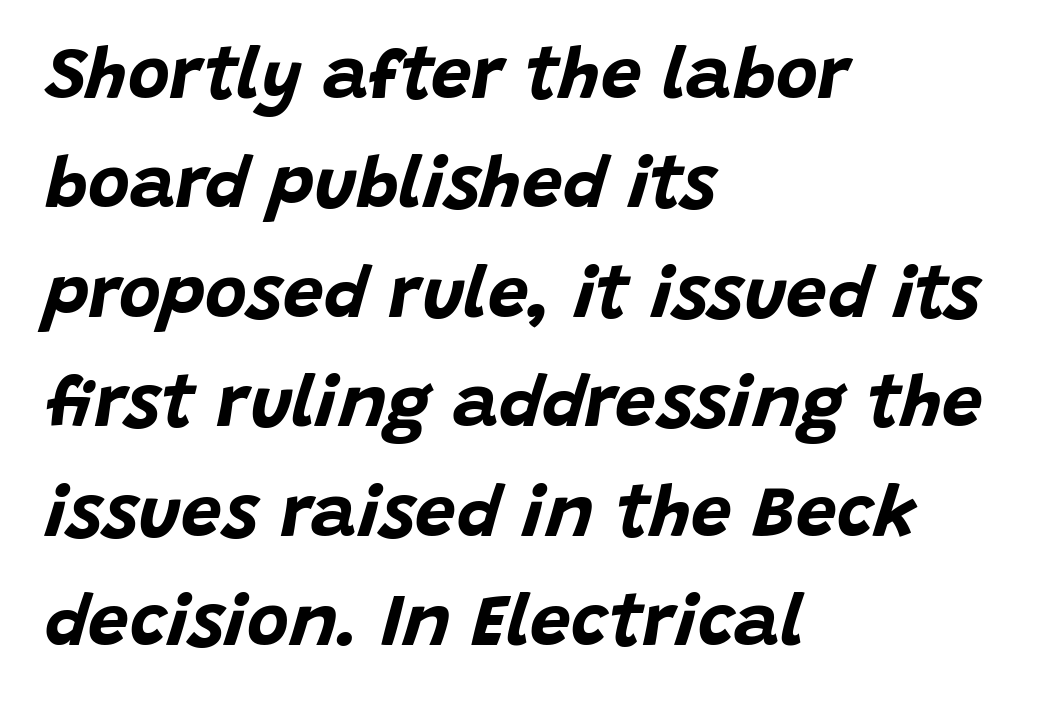
Q: Is the text bold? A: Yes.
Q: Is the text italic (slanted)? A: Yes, it leans right by about 15 degrees.
Q: Is the text underlined? A: No.
Q: How is the paragraph aligned? A: Left-aligned.
Q: Is the spacing between letters normal or unusually wide? A: Normal.
Q: Is the spacing between lines tight, normal or loose? A: Normal.
Q: Width (condensed, normal, or wide)? A: Normal.
Q: Stroke contrast? A: Low.
Q: x-height? A: Large.
Q: Monospaced? A: No.
